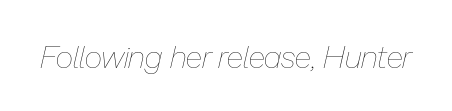
Varying glyph widths throughout — classic text-font behaviour. Is the letter spacing exaggerated? No — it looks like the ordinary default. The font sits on the lighter half of the weight spectrum, regular included. Notice how the stems are inclined rather than vertical — that's the hallmark of italics. Only glyphs here, with clear space below each row.
